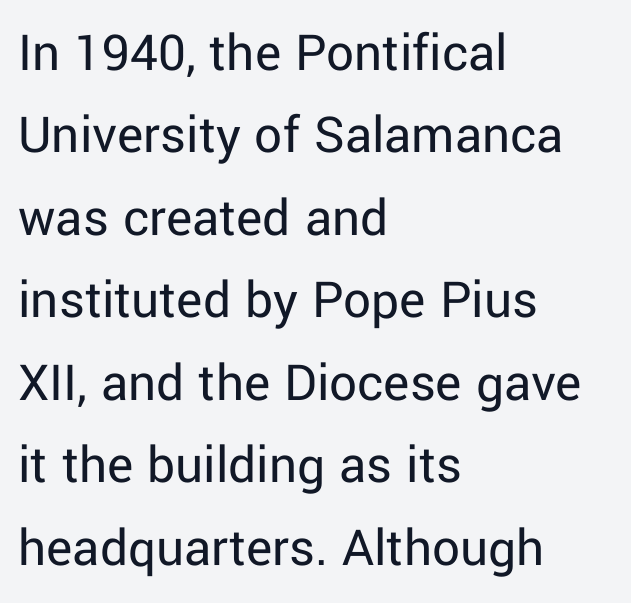
Vertical strokes here are truly vertical. Is this a sans? Yes — the strokes have no serifs. These lines are rendered in a variable-pitch font. Honestly, the row spacing looks completely unremarkable.
